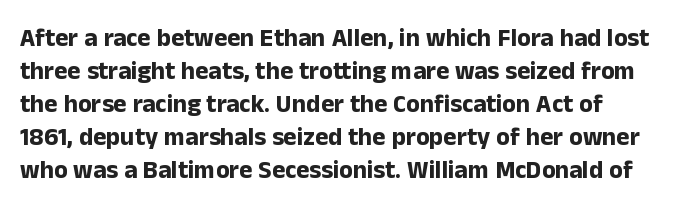
The image shows 25 px bold type, upright; set normal line spacing (1.32x), normal letter spacing, not underlined.
